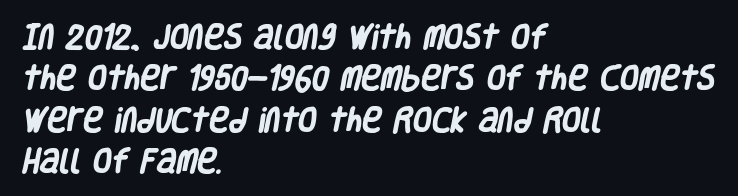
{"bold": "yes", "underline": "no", "align": "left", "line_spacing": "normal", "line_spacing_ratio": 1.53, "letter_spacing": "normal", "letter_spacing_em": 0.0, "glyph_px": 27}
